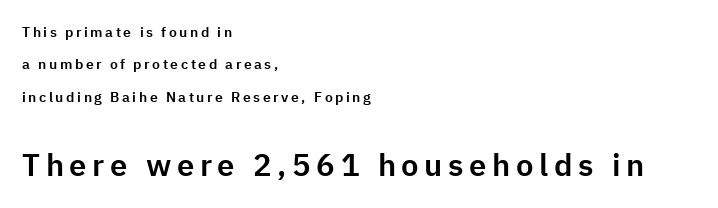
The face used here is proportionally spaced, like ordinary book or web type. The rendering shows plain stroke endings on the letterforms — a sans-serif design. Of the two passages, the one underneath uses the larger point size. The space directly below the letters is spotless. Italic: no, the glyphs are upright roman.
